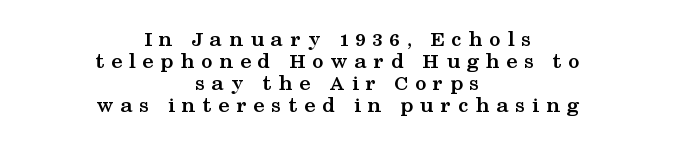
The image shows 23 px bold type, upright; set centered, tight line spacing (0.95x), unusually wide letter spacing (+0.29 em), not underlined.
